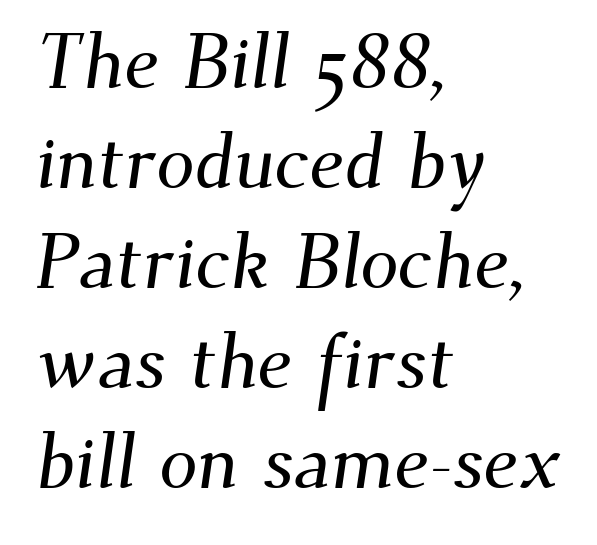
{"serif": "yes", "width": "normal", "stroke_contrast": "medium", "x_height": "small", "monospaced": "no", "underline": "no", "align": "left", "line_spacing": "normal", "line_spacing_ratio": 1.3, "letter_spacing": "normal", "letter_spacing_em": 0.0, "glyph_px": 77}
